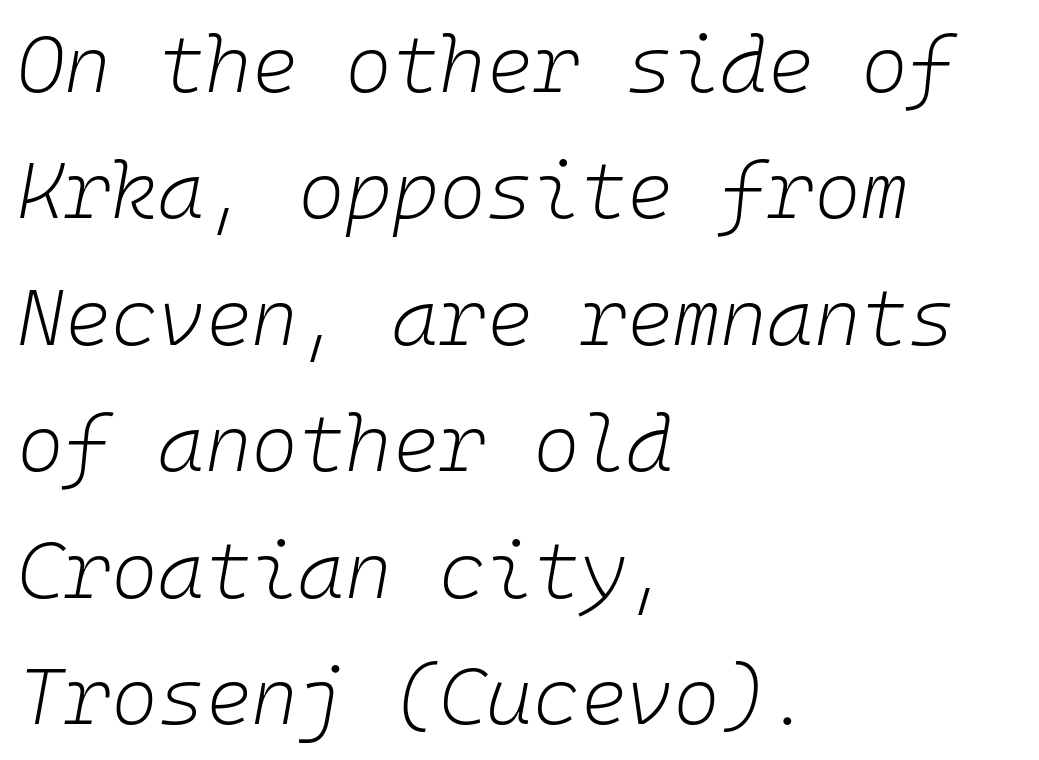
{"italic": "yes", "lean": "right", "slant_degrees": 10, "bold": "no", "weight": "light", "width": "normal", "stroke_contrast": "low", "x_height": "medium", "monospaced": "yes", "underline": "no", "align": "left", "line_spacing": "normal", "line_spacing_ratio": 1.58, "letter_spacing": "normal", "letter_spacing_em": 0.0, "glyph_px": 80}
